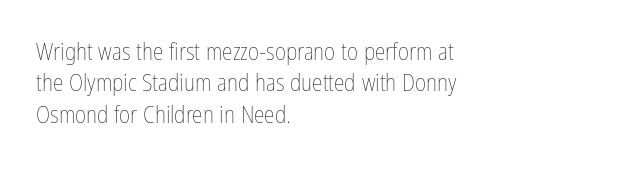
Q: Is the text bold? A: No.
Q: Is the text italic (slanted)? A: No, it is upright.
Q: Is the text underlined? A: No.
Q: How is the paragraph aligned? A: Left-aligned.
Q: Is the spacing between letters normal or unusually wide? A: Normal.
Q: Is the spacing between lines tight, normal or loose? A: Normal.
